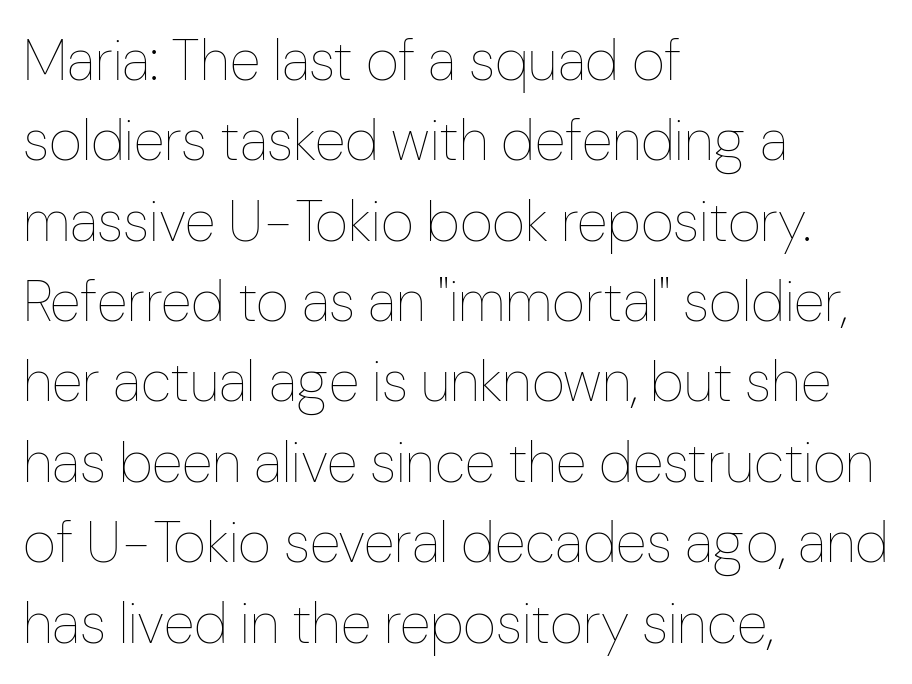
{"italic": "no", "bold": "no", "weight": "thin", "width": "condensed", "stroke_contrast": "low", "x_height": "medium", "monospaced": "no", "underline": "no", "align": "left", "line_spacing": "normal", "line_spacing_ratio": 1.41, "letter_spacing": "normal", "letter_spacing_em": 0.0, "glyph_px": 57}
